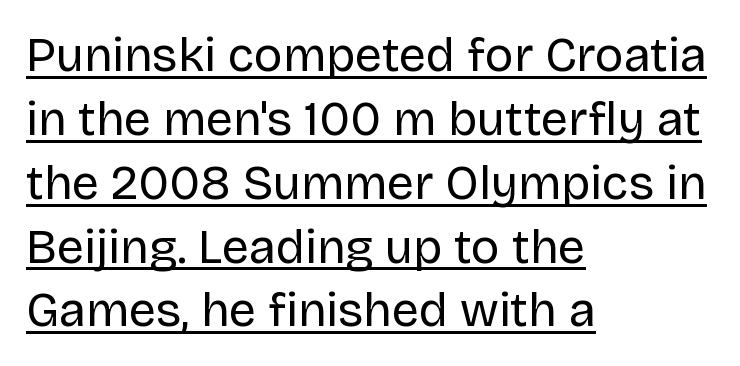
Observe the ordinary spacing: letters are neighbours, not strangers. The letterforms sit at book weight or below. The lettering is marked with a stroke running underneath it. Notice how the stems are strictly vertical — no italics here.
